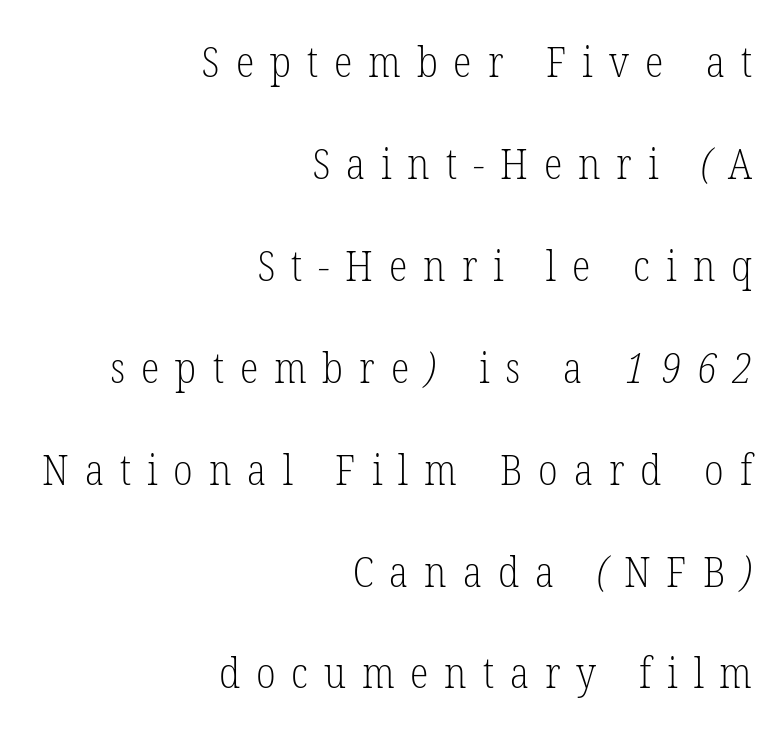
The image shows 43 px light, condensed serif type; set right-aligned, loose line spacing (2.37x), unusually wide letter spacing (+0.37 em), not underlined; low stroke contrast and a medium x-height.
